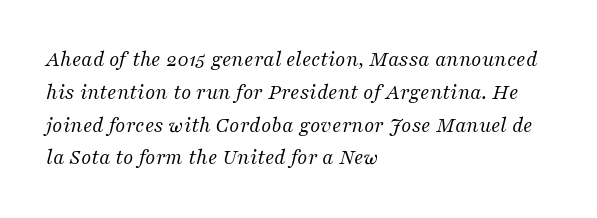
{"italic": "yes", "lean": "right", "slant_degrees": 16, "bold": "no", "underline": "no", "align": "left", "line_spacing": "normal", "line_spacing_ratio": 1.49, "letter_spacing": "normal", "letter_spacing_em": 0.0, "glyph_px": 22}
